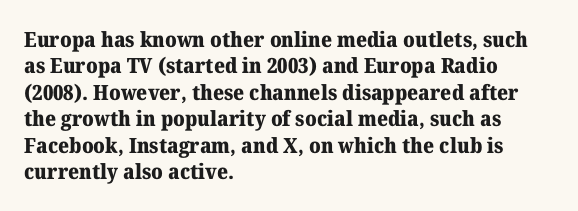
What weight is shown? A full bold with thick strokes. The lettering holds an erect, upright posture throughout. Plain, unruled lines of type. The rendering keeps characters at their native spacing. Leading: standard.
